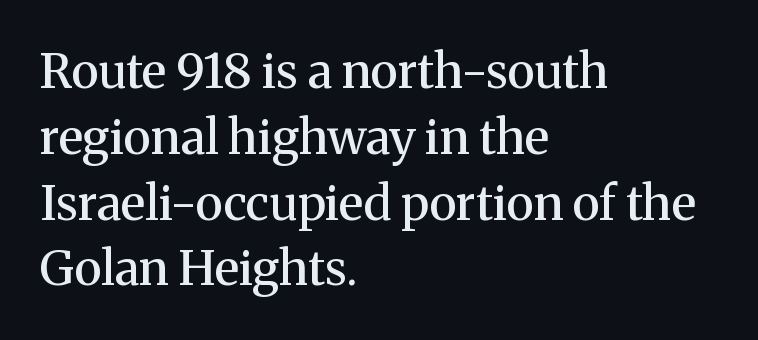
Q: Is the text bold? A: Semi-bold.
Q: Is the text italic (slanted)? A: No, it is upright.
Q: Is the typeface a serif or a sans-serif typeface? A: Serif.
Q: Is the text underlined? A: No.
Q: How is the paragraph aligned? A: Left-aligned.
Q: Is the spacing between letters normal or unusually wide? A: Normal.
Q: Is the spacing between lines tight, normal or loose? A: Normal.
Q: Width (condensed, normal, or wide)? A: Normal.
Q: Stroke contrast? A: Medium.
Q: x-height? A: Medium.
Q: Monospaced? A: No.
